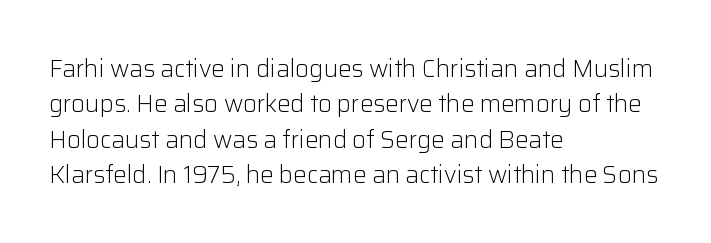
Q: Is the text bold? A: No.
Q: Is the text italic (slanted)? A: No, it is upright.
Q: Is the text underlined? A: No.
Q: How is the paragraph aligned? A: Left-aligned.
Q: Is the spacing between letters normal or unusually wide? A: Normal.
Q: Is the spacing between lines tight, normal or loose? A: Normal.
